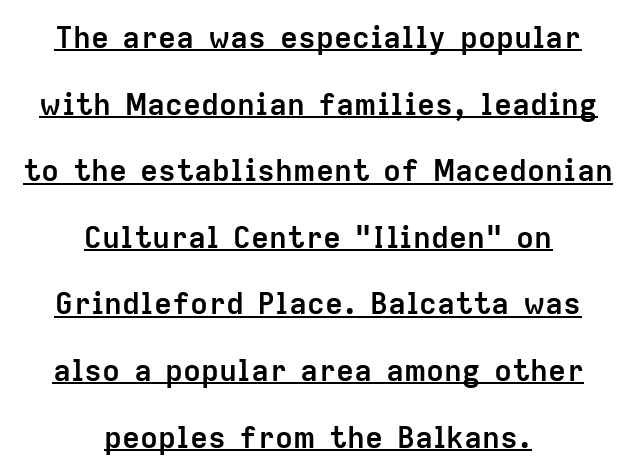
The image shows 30 px semibold sans-serif type, upright; set centered, loose line spacing (2.22x), normal letter spacing, underlined; low stroke contrast and a medium x-height.
